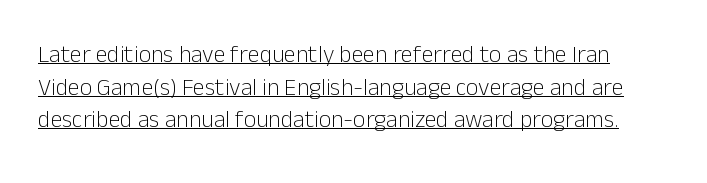
{"italic": "no", "bold": "no", "underline": "yes", "line_spacing": "normal", "line_spacing_ratio": 1.36, "letter_spacing": "normal", "letter_spacing_em": 0.0, "glyph_px": 24}
